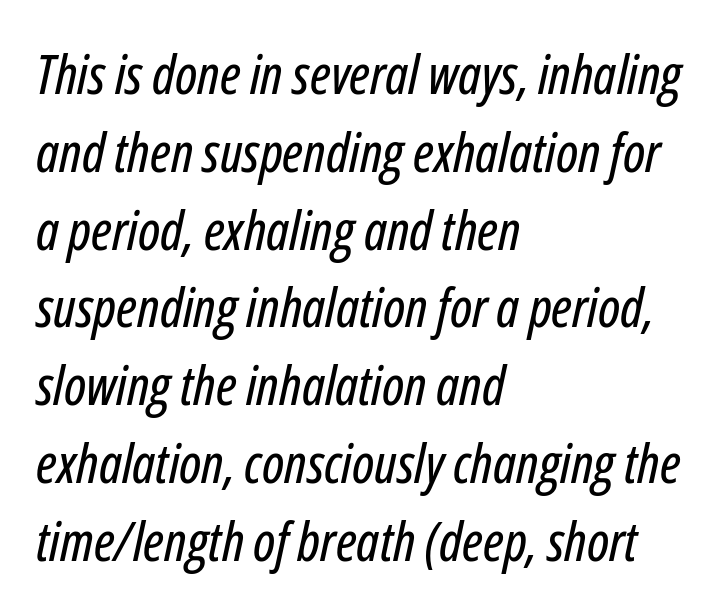
Here the designer chose a conventional face with non-uniform glyph widths. The gap between lines stays unmarked. Regular leading. Compared with typical body copy, the letter spacing here is the same. A classic flush-left, rag-right setting is used for this passage.
